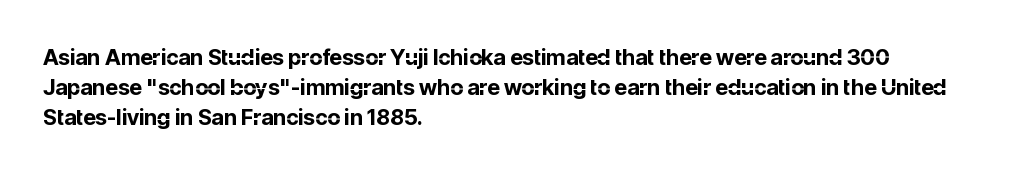
Italic: no, the glyphs are upright roman. Standard letterfit; no display-style spreading of the glyphs. Glance below the letters and you will spot only blank space. Its strokes are broad and dark, the hallmark of bold type.
